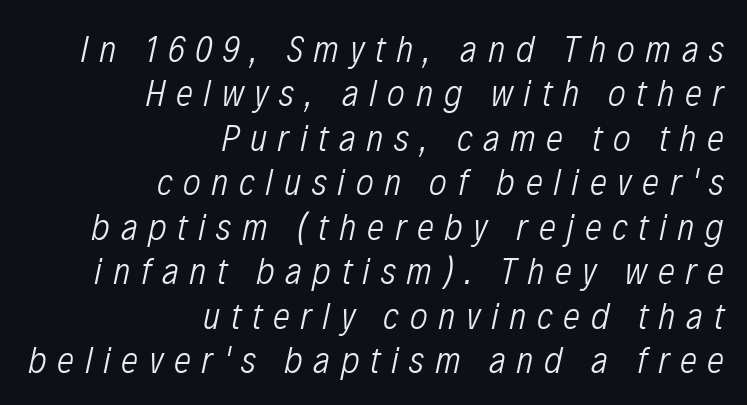
Q: Is the text bold? A: No.
Q: Is the text italic (slanted)? A: Yes, it leans right by about 12 degrees.
Q: Is the text underlined? A: No.
Q: How is the paragraph aligned? A: Right-aligned.
Q: Is the spacing between letters normal or unusually wide? A: Unusually wide.
Q: Width (condensed, normal, or wide)? A: Condensed.
Q: Stroke contrast? A: Low.
Q: x-height? A: Medium.
Q: Monospaced? A: No.
